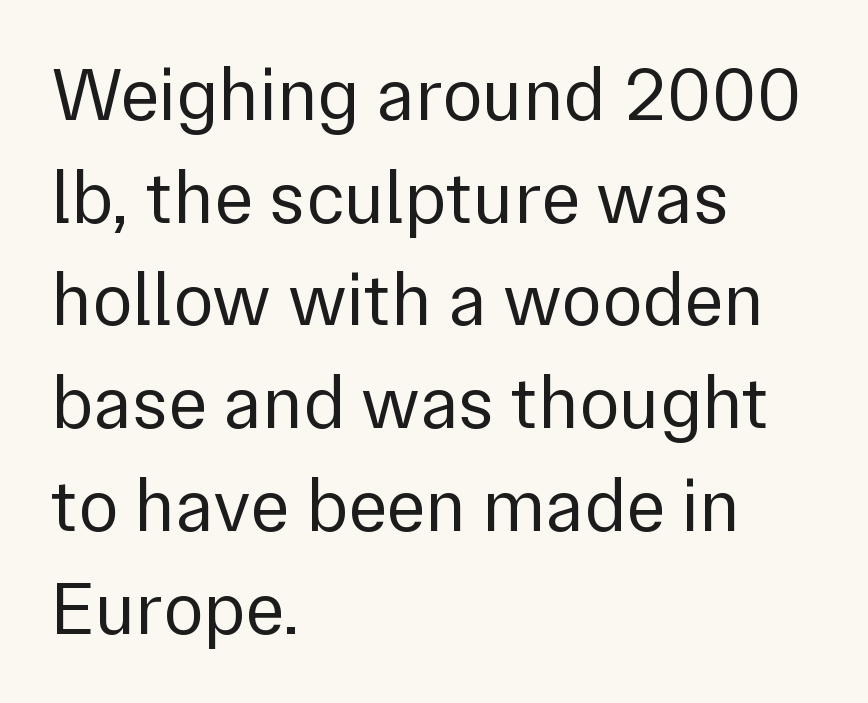
{"serif": "no", "italic": "no", "bold": "no", "weight": "regular", "width": "normal", "stroke_contrast": "low", "x_height": "medium", "monospaced": "no", "underline": "no", "align": "left", "line_spacing": "normal", "line_spacing_ratio": 1.37, "letter_spacing": "normal", "letter_spacing_em": 0.0, "glyph_px": 75}
